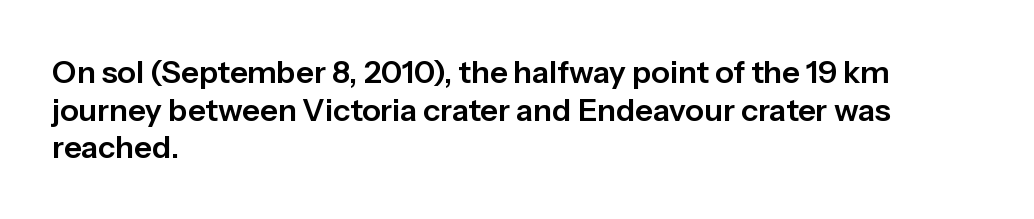
The lettering holds an erect, upright posture throughout. Teacher's note: observe the even left margin — that is flush-left alignment. Tracking here is standard; glyphs follow each other at the usual distance. The words here are not underlined. To sum up the face: it is a sans, with no serifs. Note the varied advance widths — an 'i' is clearly narrower than an 'm'.
